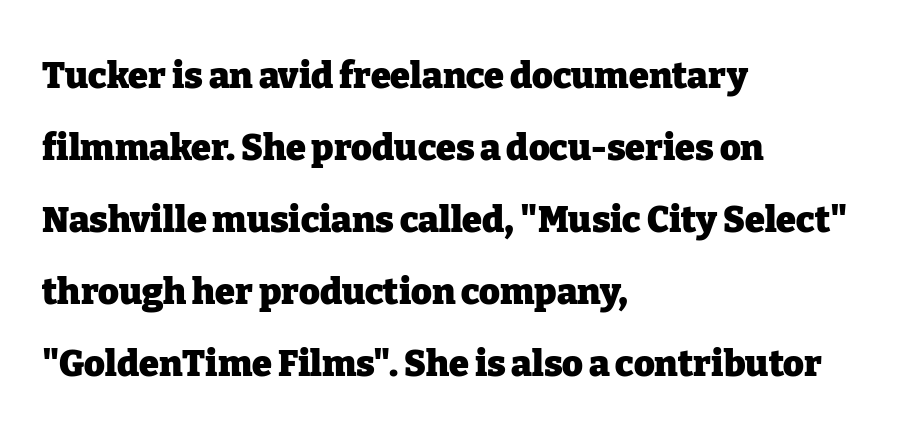
Q: Is the text bold? A: Yes.
Q: Is the text italic (slanted)? A: No, it is upright.
Q: Is the typeface a serif or a sans-serif typeface? A: Serif.
Q: Is the text underlined? A: No.
Q: How is the paragraph aligned? A: Left-aligned.
Q: Is the spacing between letters normal or unusually wide? A: Normal.
Q: Is the spacing between lines tight, normal or loose? A: Loose.
Q: Width (condensed, normal, or wide)? A: Normal.
Q: Stroke contrast? A: Low.
Q: x-height? A: Medium.
Q: Monospaced? A: No.
